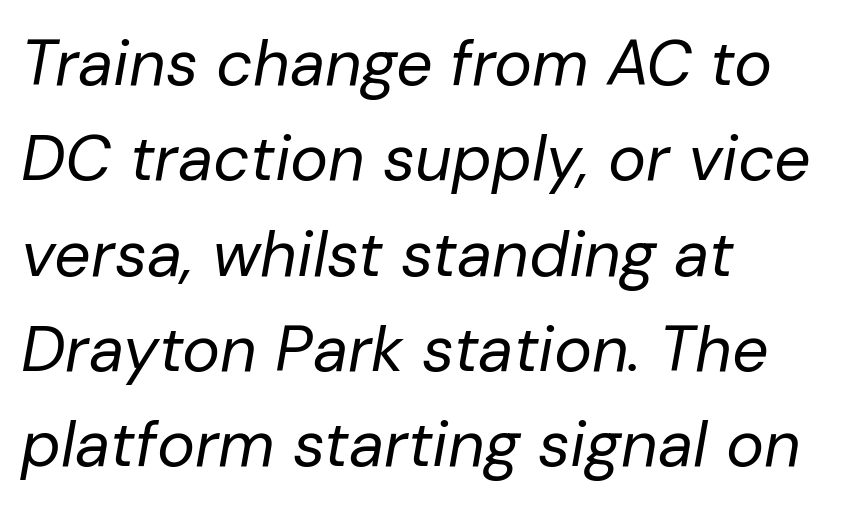
{"italic": "yes", "lean": "right", "slant_degrees": 10, "bold": "no", "weight": "regular", "width": "normal", "stroke_contrast": "low", "x_height": "medium", "monospaced": "no", "underline": "no", "align": "left", "line_spacing": "normal", "line_spacing_ratio": 1.49, "letter_spacing": "normal", "letter_spacing_em": 0.0, "glyph_px": 64}
